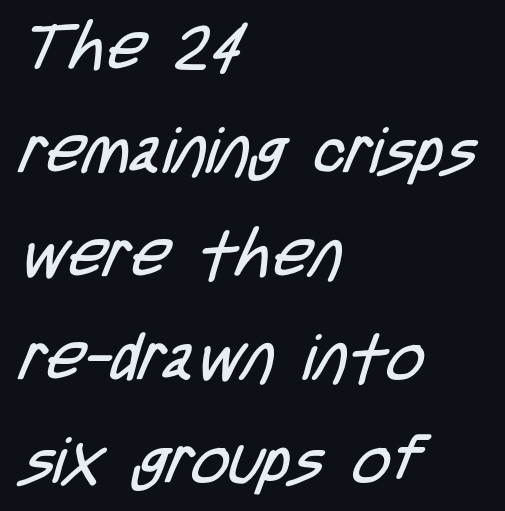
{"serif": "no", "bold": "no", "weight": "regular", "width": "condensed", "stroke_contrast": "low", "x_height": "large", "monospaced": "no", "underline": "no", "align": "left", "line_spacing": "normal", "line_spacing_ratio": 1.59, "letter_spacing": "normal", "letter_spacing_em": 0.0, "glyph_px": 65}
